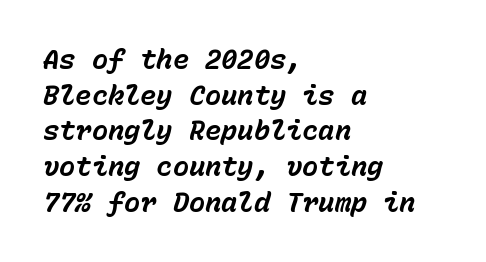
Q: Is the text bold? A: Yes.
Q: Is the text italic (slanted)? A: Yes, it leans right by about 15 degrees.
Q: Is the text underlined? A: No.
Q: How is the paragraph aligned? A: Left-aligned.
Q: Is the spacing between letters normal or unusually wide? A: Normal.
Q: Is the spacing between lines tight, normal or loose? A: Normal.
